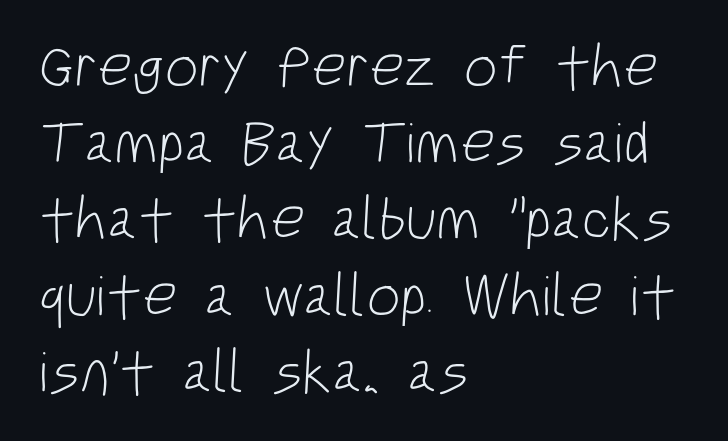
The image shows 60 px light, condensed sans-serif type; set left-aligned, normal line spacing (1.27x), normal letter spacing, not underlined; low stroke contrast and a large x-height.
